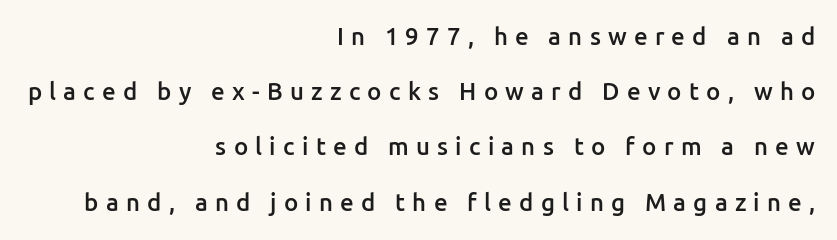
The image shows 24 px text type, upright; set right-aligned, loose line spacing (2.3x), unusually wide letter spacing (+0.3 em), not underlined.
